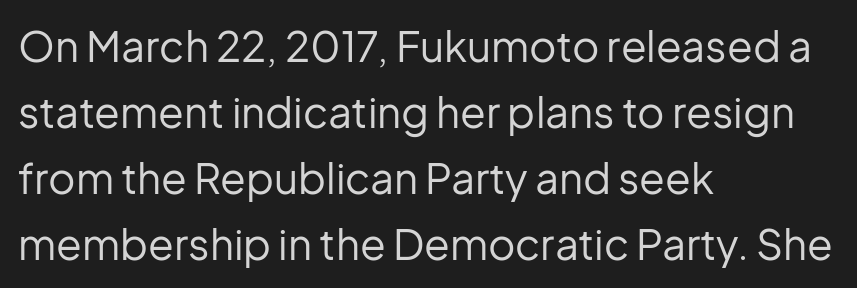
In terms of leading, this rendering sits right in the middle. Which margin do the lines hug? The left one — the right edge is uneven. Inter-character spacing is left at the font's built-in metrics. Vertical strokes here are truly vertical. The zone under the glyphs is completely vacant. Vertical stems look standard width or narrower in stroke.
